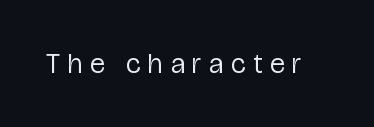
Beneath every word, the page is bare. This is the regular roman posture of the typeface. Inter-character spacing is expanded well beyond the font's built-in metrics. Typographically, this falls in the sans-serif category. The characters are drawn with everyday or finer stroke widths.
